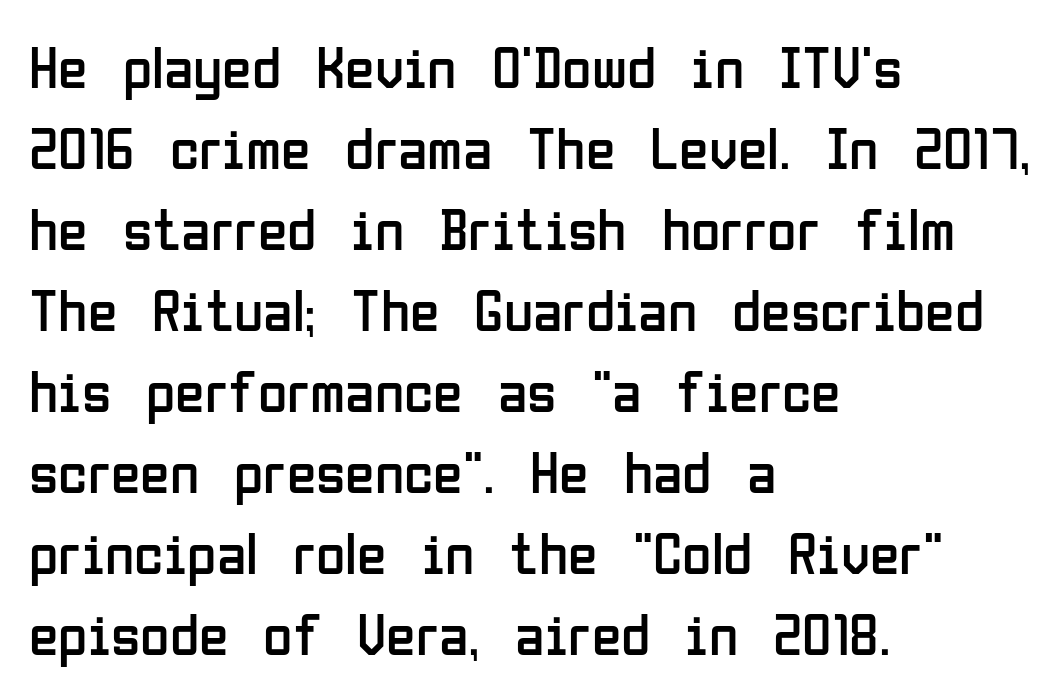
The image shows 60 px regular-weight, condensed sans-serif type, upright; set left-aligned, normal line spacing (1.35x), normal letter spacing, not underlined; low stroke contrast and a medium x-height.
